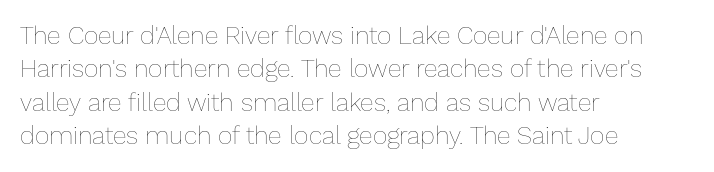
{"italic": "no", "bold": "no", "underline": "no", "align": "left", "line_spacing": "normal", "line_spacing_ratio": 1.34, "letter_spacing": "normal", "letter_spacing_em": 0.0, "glyph_px": 25}
